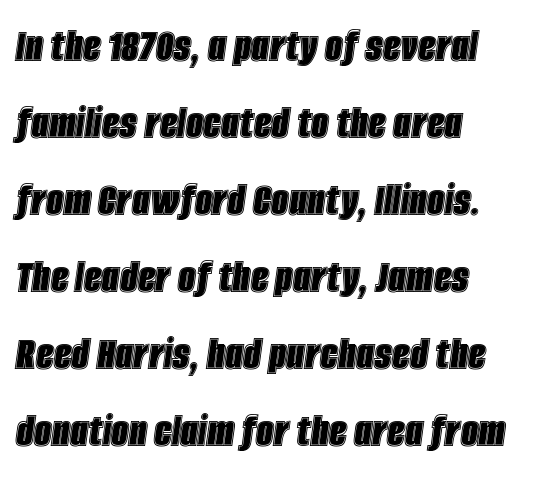
{"italic": "yes", "lean": "right", "slant_degrees": 8, "width": "condensed", "x_height": "large", "monospaced": "no", "underline": "no", "align": "left", "line_spacing": "normal", "line_spacing_ratio": 1.57, "letter_spacing": "normal", "letter_spacing_em": 0.0, "glyph_px": 49}
